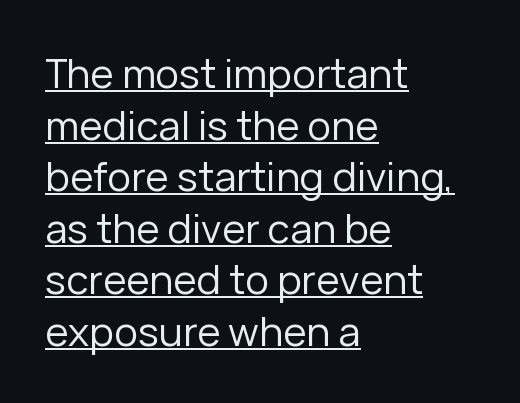
Descenders here cross a horizontal rule under the line. Posture: straight, roman, zero tilt. How would I describe the line gaps? Plain and ordinary. The type family on display is of the sans-serif kind. The setting favours the left margin, as ordinary paragraphs usually do. Bold? No — there's no thickening of the strokes.
